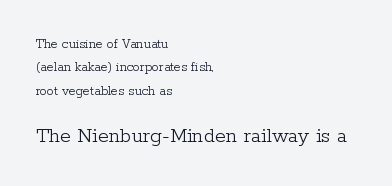
If you squint, the bottom block still reads clearly — it's the larger of the two. Inter-character spacing is left at the font's built-in metrics. Stroke thickness stays within the range of a standard reading face or lighter. These lines stack with their left ends in a neat column. One glance says typical: line gaps are just what's usual. Each row of text sits above clean, open space.
